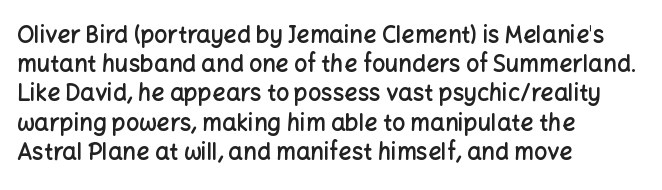
{"italic": "no", "bold": "semi", "underline": "no", "align": "left", "line_spacing": "normal", "line_spacing_ratio": 1.27, "letter_spacing": "normal", "letter_spacing_em": 0.0, "glyph_px": 23}
